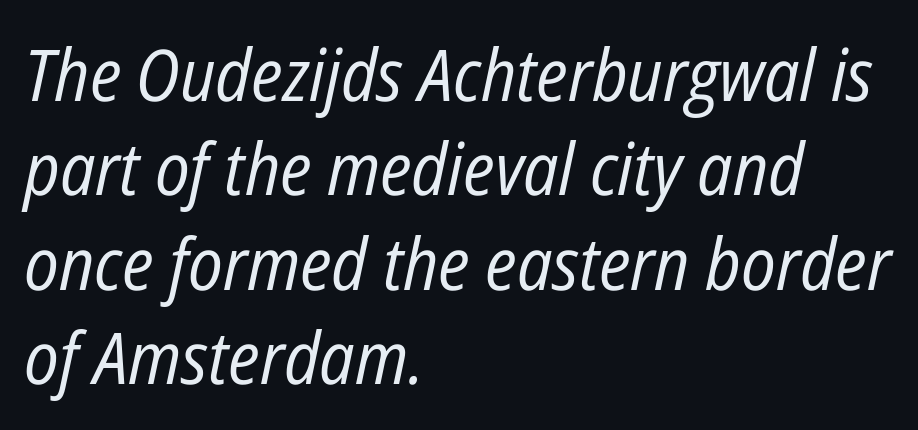
Q: Is the text bold? A: No.
Q: Is the text italic (slanted)? A: Yes, it leans right by about 12 degrees.
Q: Is the text underlined? A: No.
Q: How is the paragraph aligned? A: Left-aligned.
Q: Is the spacing between letters normal or unusually wide? A: Normal.
Q: Is the spacing between lines tight, normal or loose? A: Normal.
Q: Width (condensed, normal, or wide)? A: Condensed.
Q: Stroke contrast? A: Low.
Q: x-height? A: Medium.
Q: Monospaced? A: No.
